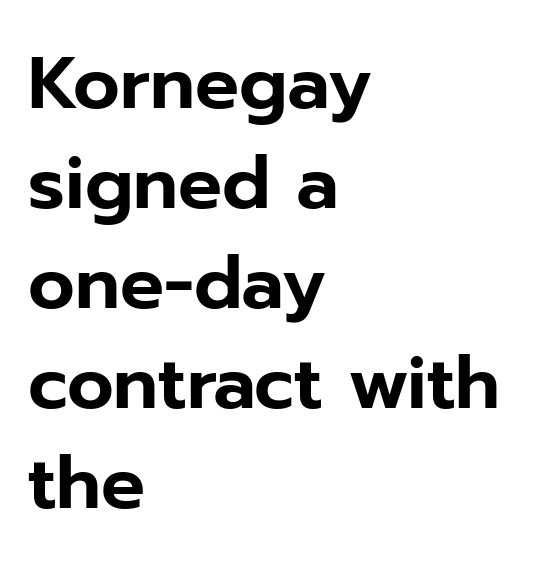
{"serif": "no", "italic": "no", "width": "normal", "stroke_contrast": "low", "x_height": "medium", "monospaced": "no", "underline": "no", "align": "left", "line_spacing": "normal", "line_spacing_ratio": 1.37, "letter_spacing": "normal", "letter_spacing_em": 0.0, "glyph_px": 73}
